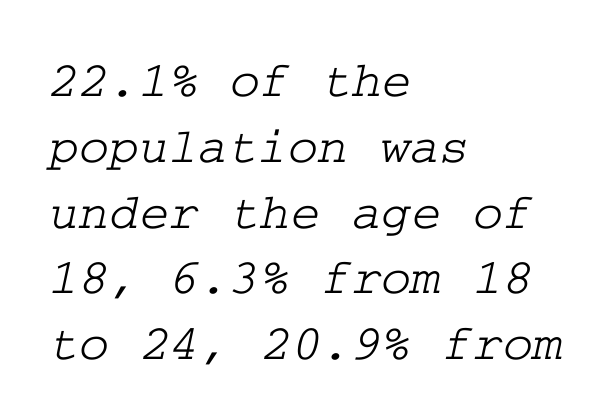
The image shows 51 px wide serif type; set left-aligned, normal line spacing (1.29x), normal letter spacing, not underlined; low stroke contrast and a medium x-height.
